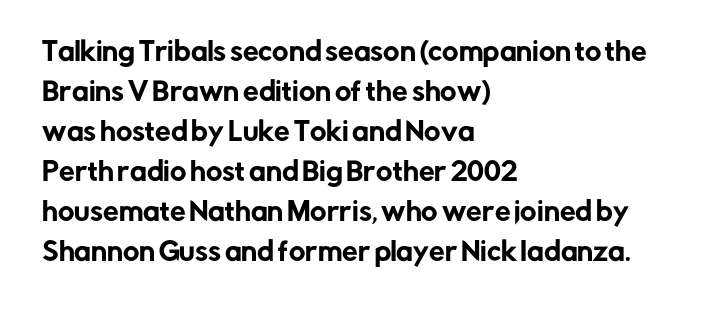
The lines are quadded left. Italic? Not at all — the glyphs are vertical. Interline gaps are of average width in this sample. Each row of text sits above clean, open space. These lines keep a tight, regular rhythm from letter to letter.
